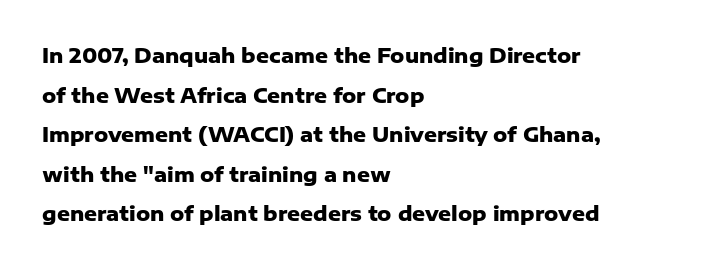
{"italic": "no", "bold": "yes", "underline": "no", "align": "left", "line_spacing": "loose", "line_spacing_ratio": 1.98, "letter_spacing": "normal", "letter_spacing_em": 0.0, "glyph_px": 20}
